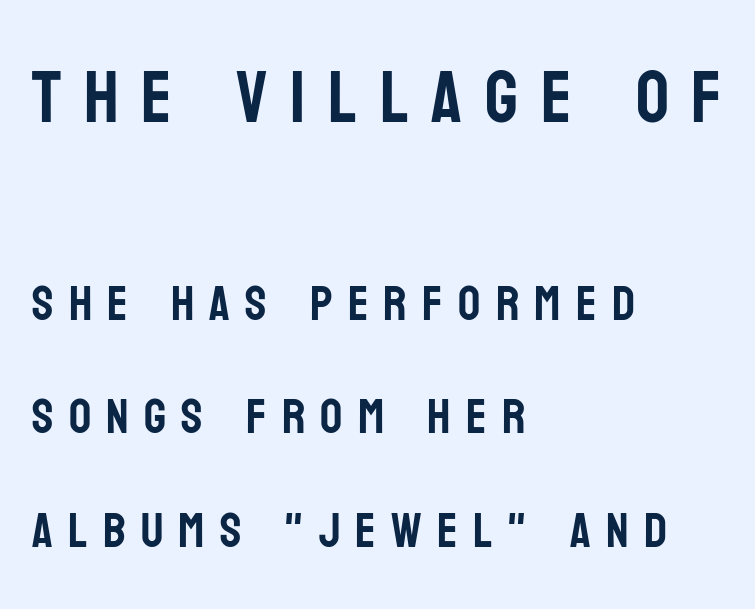
The image shows 73 px condensed sans-serif type, upright; set left-aligned, loose line spacing (2.32x), unusually wide letter spacing (+0.31 em), not underlined; the first (top) block is 1.49x larger; low stroke contrast and a large x-height.
